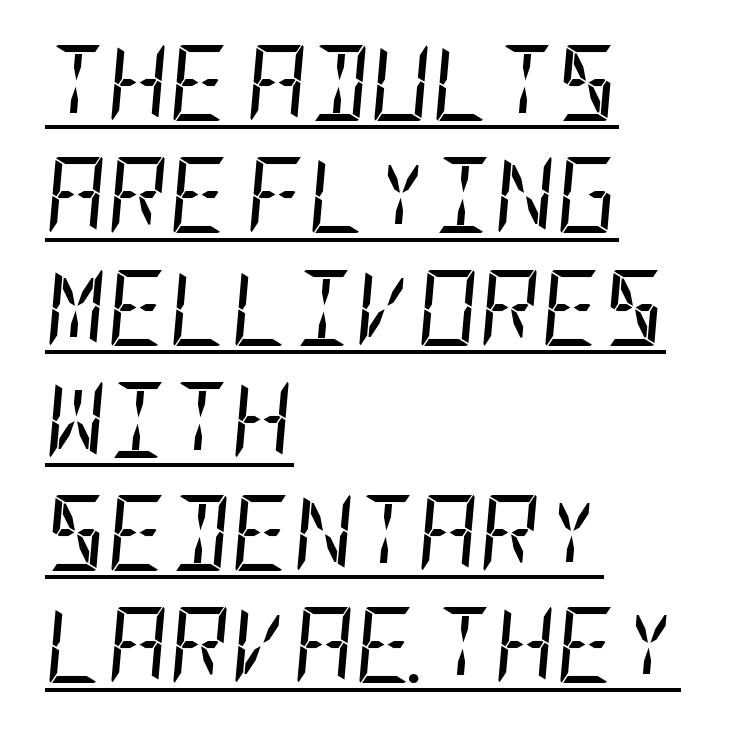
The image shows 76 px regular-weight, condensed type, italic (leaning right); set left-aligned, normal line spacing (1.48x), normal letter spacing, underlined; low stroke contrast and a large x-height.
